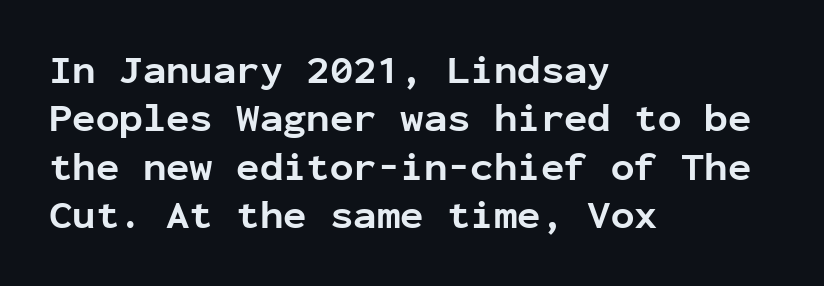
Is the block centered? No — it sits flush against the left margin. A sans-serif font was chosen for this passage. Posture: straight, roman, zero tilt. Letters rest on an invisible, unmarked baseline.
